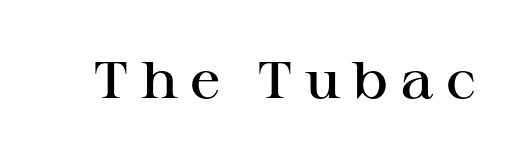
Q: Is the text bold? A: Semi-bold.
Q: Is the text italic (slanted)? A: No, it is upright.
Q: Is the typeface a serif or a sans-serif typeface? A: Serif.
Q: Is the text underlined? A: No.
Q: Is the spacing between letters normal or unusually wide? A: Unusually wide.
Q: Width (condensed, normal, or wide)? A: Wide.
Q: Stroke contrast? A: High.
Q: x-height? A: Medium.
Q: Monospaced? A: No.
